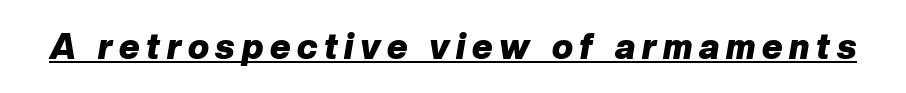
Compared with an ordinary text face, these strokes are far heavier — a full bold. Beneath each row of characters lies a ruled line. You could not count columns in this text — the font is proportionally spaced. Would a proofreader flag this as italicized? Yes.
